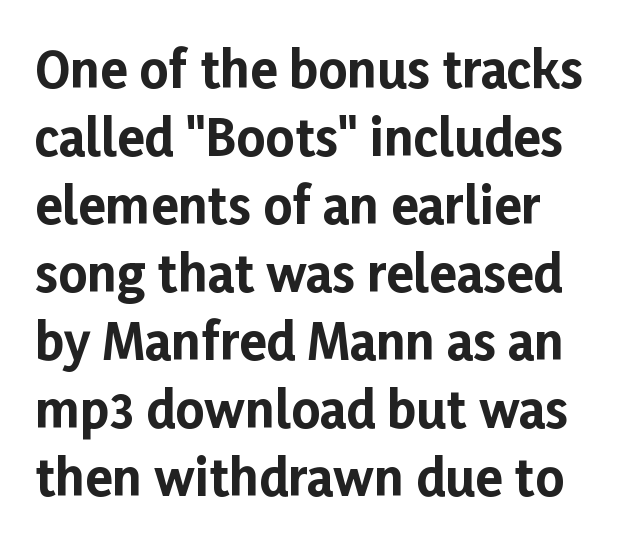
Q: Is the text bold? A: Yes.
Q: Is the text italic (slanted)? A: No, it is upright.
Q: Is the typeface a serif or a sans-serif typeface? A: Sans-serif.
Q: Is the text underlined? A: No.
Q: How is the paragraph aligned? A: Left-aligned.
Q: Is the spacing between letters normal or unusually wide? A: Normal.
Q: Is the spacing between lines tight, normal or loose? A: Normal.
Q: Width (condensed, normal, or wide)? A: Normal.
Q: Stroke contrast? A: Low.
Q: x-height? A: Medium.
Q: Monospaced? A: No.
